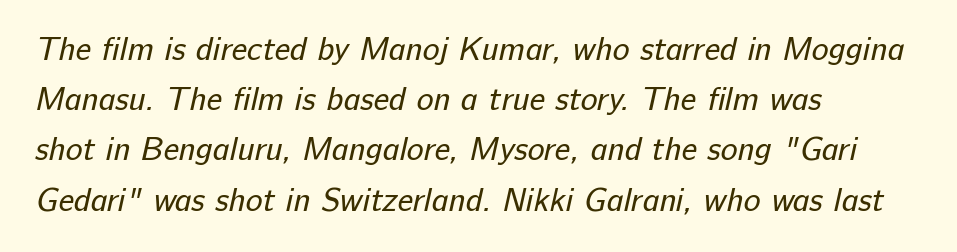
Is this a fixed-width face? No — the glyphs have proportional, varying widths. Stems here are at most as thick as an everyday book face. The baseline area is clear. Vertically, the passage feels balanced, rows spaced as you'd expect.
